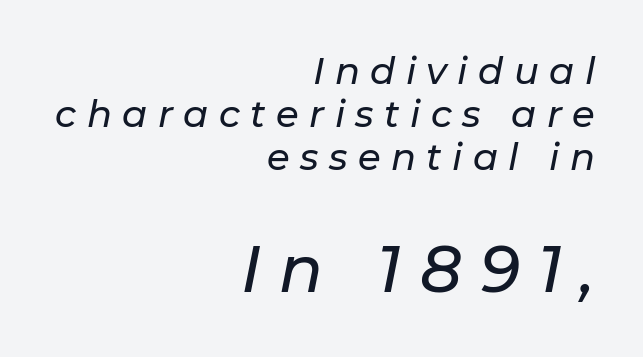
The face used here has a pronounced slope to its letters. Substantial extra tracking has been applied to these lines. This sample has the flowing, uneven cadence of proportional lettering. Reading down the block, your eye finds every line finishing at a fixed right position. The rendering enlarges the type as you move from the upper chunk to the lower. Lines of text with bare space underneath.
